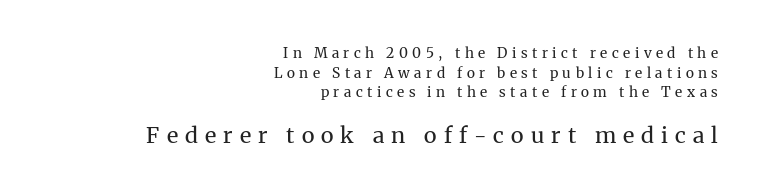
The image shows 22 px text type, upright; set right-aligned, normal line spacing (1.41x), unusually wide letter spacing (+0.32 em), not underlined; the second (bottom) block is 1.57x larger.
